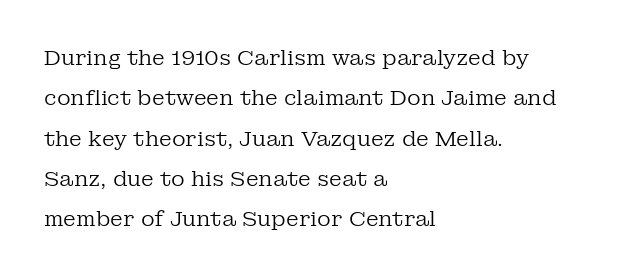
{"italic": "no", "bold": "no", "underline": "no", "align": "left", "line_spacing": "loose", "line_spacing_ratio": 1.92, "letter_spacing": "normal", "letter_spacing_em": 0.0, "glyph_px": 21}
